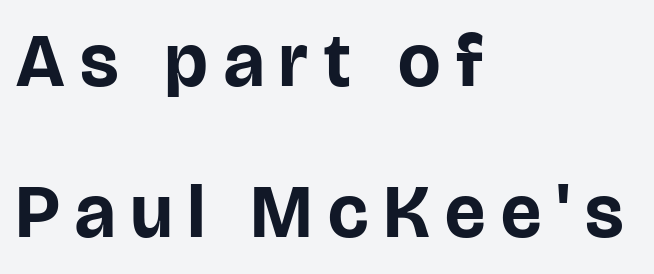
The tracking reads as deliberately expanded to a designer's eye. Do the characters align in a grid? No, the font is proportional. A classic flush-left, rag-right setting is used for this passage. Quick note: not italic, upright.
